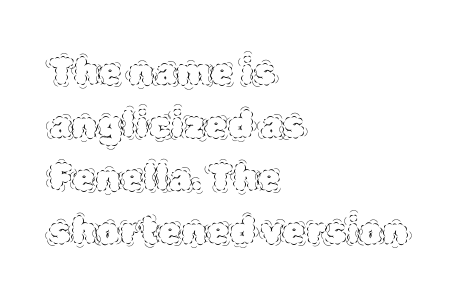
The image shows 37 px thin type, upright; set left-aligned, normal line spacing (1.43x), normal letter spacing, not underlined; a large x-height.
